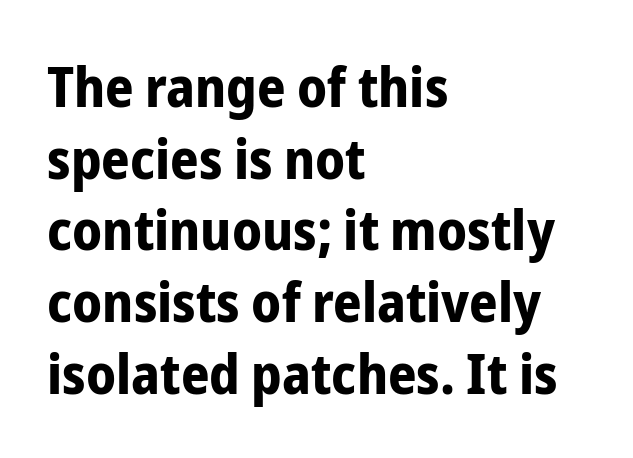
The image shows 56 px bold, condensed sans-serif type, upright; set left-aligned, normal line spacing (1.28x), normal letter spacing, not underlined; low stroke contrast and a medium x-height.
